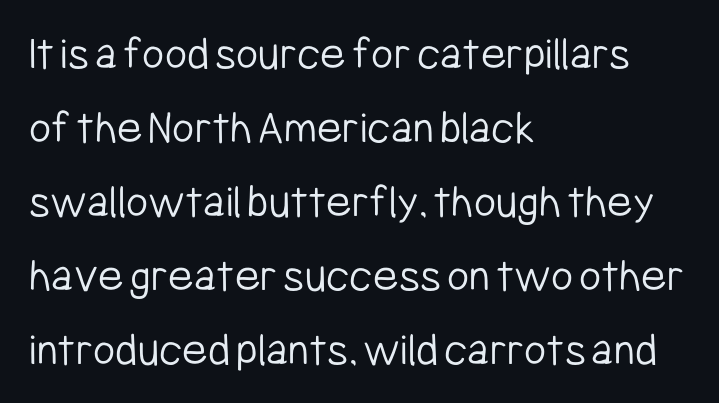
The image shows 48 px light, condensed sans-serif type, upright; set left-aligned, normal line spacing (1.54x), normal letter spacing, not underlined; low stroke contrast and a medium x-height.
